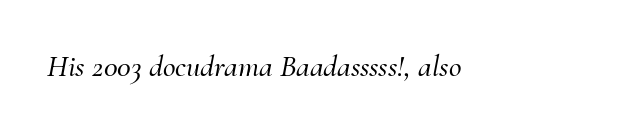
Here the glyphs are tracked normally, forming tight word shapes. Glance below the letters and you will spot only blank space. A typesetter would mark this as italic. The passage shown is typed in a proportional face where columns would drift. Stroke terminals: seriffed.
